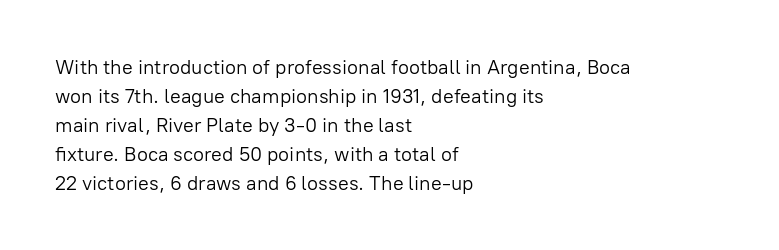
The image shows 20 px text type, upright; set left-aligned, normal line spacing (1.45x), normal letter spacing, not underlined.
